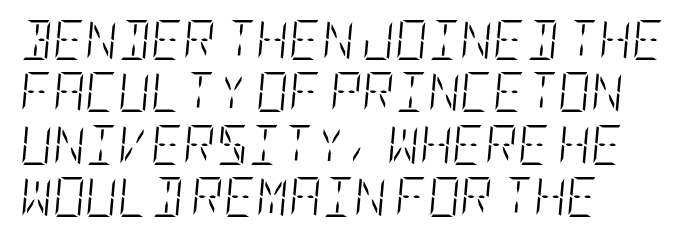
The image shows 40 px light, condensed type, italic (leaning right); set left-aligned, normal line spacing (1.31x), normal letter spacing, not underlined; low stroke contrast and a large x-height.
